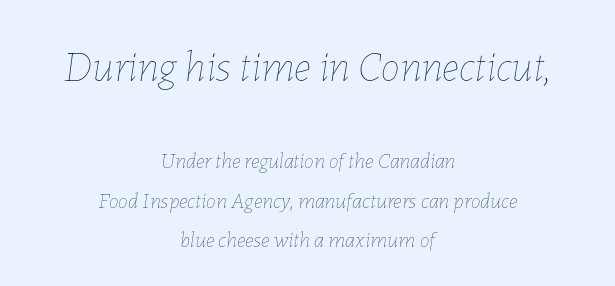
Q: Is the text bold? A: No.
Q: Is the text italic (slanted)? A: Yes, it leans right by about 7 degrees.
Q: Is the text underlined? A: No.
Q: How is the paragraph aligned? A: Centered.
Q: Is the spacing between letters normal or unusually wide? A: Normal.
Q: Which block of text is set in a larger size, the first (top) or the second (bottom)? A: The first (top) one.
Q: Width (condensed, normal, or wide)? A: Normal.
Q: Stroke contrast? A: Low.
Q: x-height? A: Medium.
Q: Monospaced? A: No.
